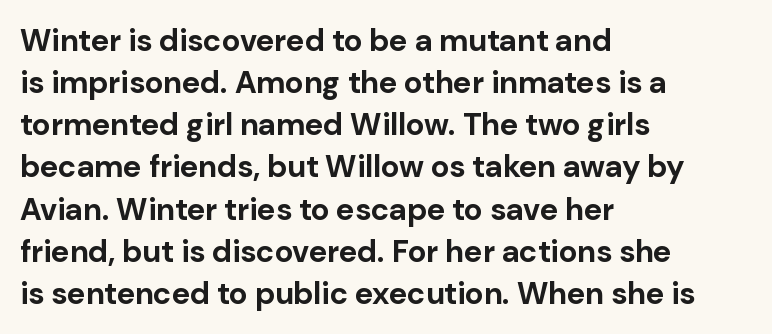
Q: Is the text bold? A: Yes.
Q: Is the text italic (slanted)? A: No, it is upright.
Q: Is the typeface a serif or a sans-serif typeface? A: Sans-serif.
Q: Is the text underlined? A: No.
Q: How is the paragraph aligned? A: Left-aligned.
Q: Is the spacing between letters normal or unusually wide? A: Normal.
Q: Is the spacing between lines tight, normal or loose? A: Normal.
Q: Width (condensed, normal, or wide)? A: Normal.
Q: Stroke contrast? A: Low.
Q: x-height? A: Medium.
Q: Monospaced? A: No.
